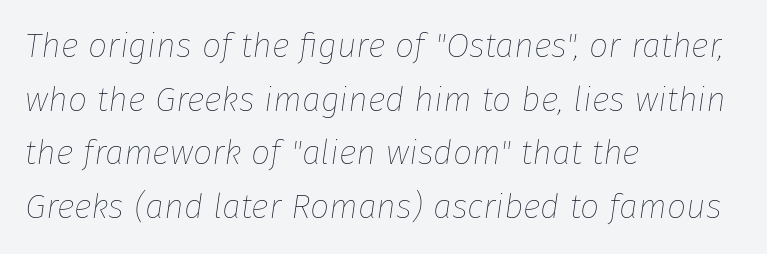
Q: Is the text bold? A: No.
Q: Is the text italic (slanted)? A: Yes, it leans right by about 8 degrees.
Q: Is the text underlined? A: No.
Q: How is the paragraph aligned? A: Left-aligned.
Q: Is the spacing between letters normal or unusually wide? A: Normal.
Q: Is the spacing between lines tight, normal or loose? A: Normal.
Q: Width (condensed, normal, or wide)? A: Normal.
Q: Stroke contrast? A: Low.
Q: x-height? A: Medium.
Q: Monospaced? A: No.
